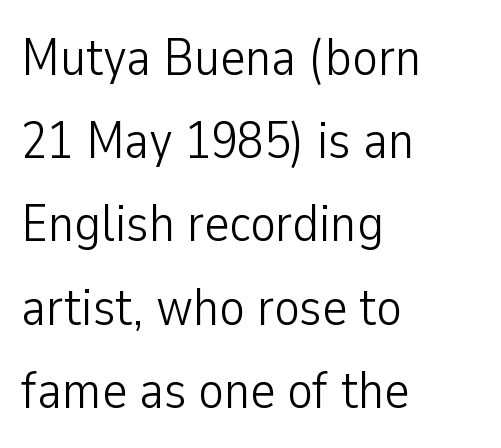
{"serif": "no", "italic": "no", "bold": "no", "weight": "light", "width": "condensed", "stroke_contrast": "low", "x_height": "medium", "monospaced": "no", "underline": "no", "align": "left", "line_spacing": "normal", "line_spacing_ratio": 1.57, "letter_spacing": "normal", "letter_spacing_em": 0.0, "glyph_px": 53}
